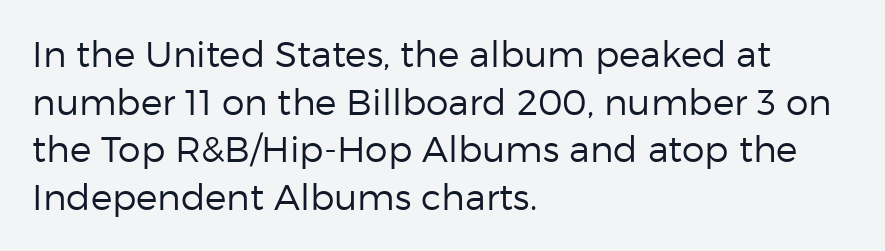
{"serif": "no", "italic": "no", "bold": "no", "weight": "regular", "width": "normal", "stroke_contrast": "low", "x_height": "medium", "monospaced": "no", "underline": "no", "align": "left", "line_spacing": "normal", "line_spacing_ratio": 1.32, "letter_spacing": "normal", "letter_spacing_em": 0.0, "glyph_px": 36}
